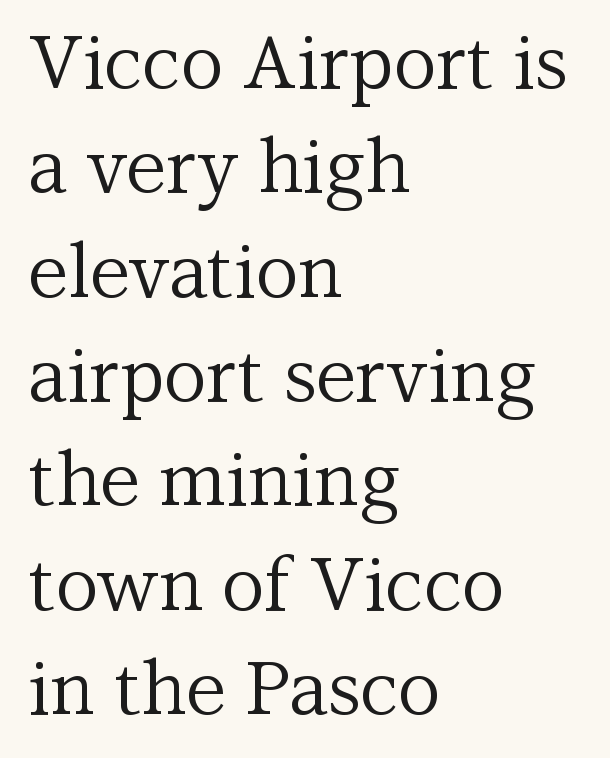
{"serif": "yes", "italic": "no", "bold": "no", "weight": "regular", "width": "normal", "stroke_contrast": "medium", "x_height": "medium", "monospaced": "no", "underline": "no", "align": "left", "line_spacing": "normal", "line_spacing_ratio": 1.41, "letter_spacing": "normal", "letter_spacing_em": 0.0, "glyph_px": 74}
